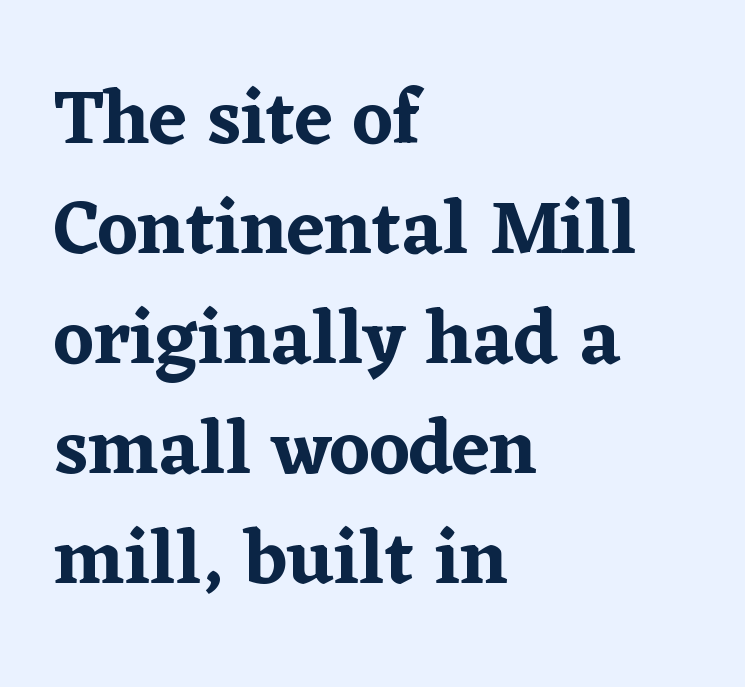
{"serif": "yes", "italic": "no", "width": "normal", "stroke_contrast": "low", "x_height": "medium", "monospaced": "no", "underline": "no", "align": "left", "line_spacing": "normal", "line_spacing_ratio": 1.43, "letter_spacing": "normal", "letter_spacing_em": 0.0, "glyph_px": 77}
